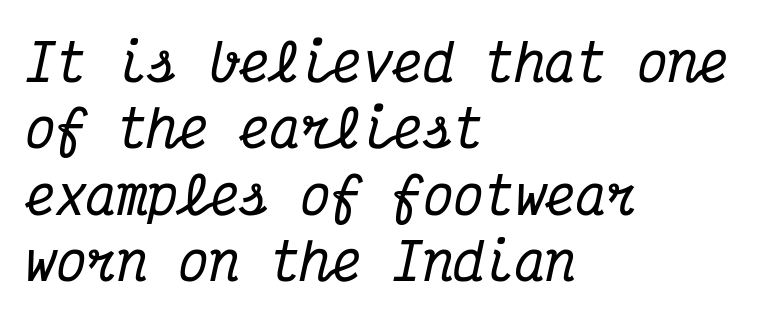
The image shows 51 px condensed serif type, italic (leaning right), monospaced; set left-aligned, normal line spacing (1.3x), normal letter spacing, not underlined; medium stroke contrast and a medium x-height.
